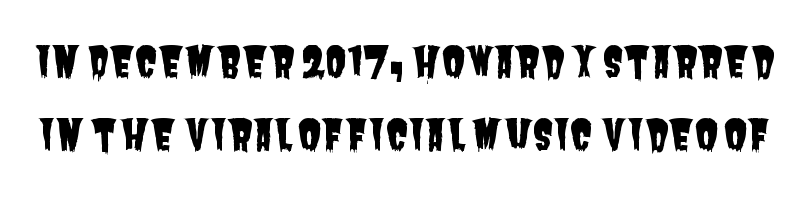
The image shows 42 px condensed sans-serif type; set line spacing 1.75x, normal letter spacing, not underlined; low stroke contrast and a large x-height.
